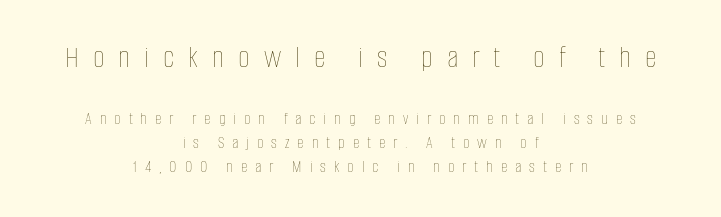
Q: Is the text bold? A: No.
Q: Is the text italic (slanted)? A: No, it is upright.
Q: Is the text underlined? A: No.
Q: How is the paragraph aligned? A: Centered.
Q: Is the spacing between letters normal or unusually wide? A: Unusually wide.
Q: Is the spacing between lines tight, normal or loose? A: Normal.
Q: Which block of text is set in a larger size, the first (top) or the second (bottom)? A: The first (top) one.
Q: Width (condensed, normal, or wide)? A: Condensed.
Q: Stroke contrast? A: Low.
Q: x-height? A: Large.
Q: Monospaced? A: No.
